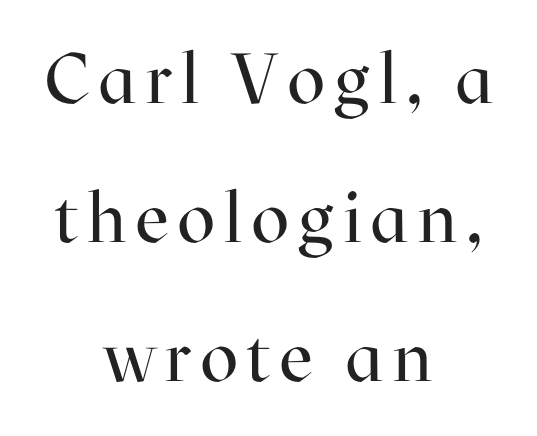
Q: Is the text bold? A: No.
Q: Is the text italic (slanted)? A: No, it is upright.
Q: Is the typeface a serif or a sans-serif typeface? A: Serif.
Q: Is the text underlined? A: No.
Q: How is the paragraph aligned? A: Centered.
Q: Is the spacing between lines tight, normal or loose? A: Loose.
Q: Width (condensed, normal, or wide)? A: Normal.
Q: Stroke contrast? A: High.
Q: x-height? A: Medium.
Q: Monospaced? A: No.
